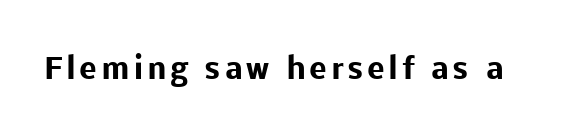
Q: Is the text bold? A: Yes.
Q: Is the text italic (slanted)? A: No, it is upright.
Q: Is the typeface a serif or a sans-serif typeface? A: Sans-serif.
Q: Is the text underlined? A: No.
Q: Width (condensed, normal, or wide)? A: Normal.
Q: Stroke contrast? A: Low.
Q: x-height? A: Medium.
Q: Monospaced? A: No.
